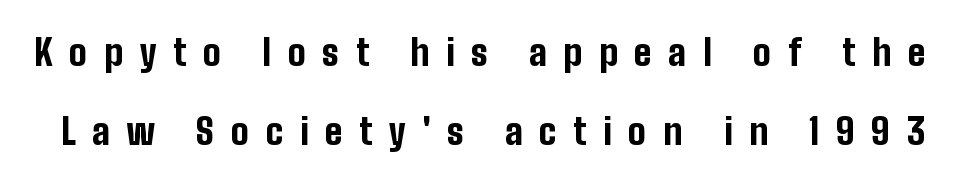
The gap between lines stays unmarked. A typesetter would call this heavily tracked-out type. The block of text is sparse from top to bottom, with ample space between rows. Proportional: the letters do not fall into vertical columns. The letters stand upright; this is a roman face.
